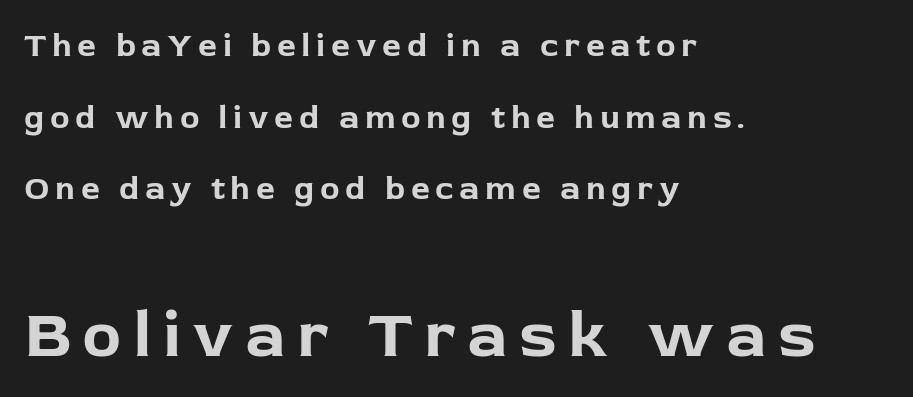
The image shows 66 px bold sans-serif type, upright; set left-aligned, loose line spacing (2.17x), not underlined; the second (bottom) block is 2.0x larger; low stroke contrast and a medium x-height.
